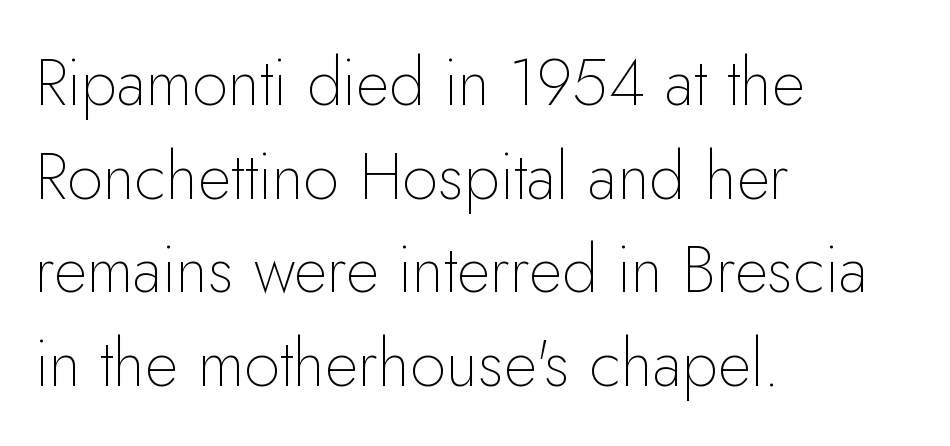
The designer went with a sans here, leaving each stem footless. The letters stand straight up with perfectly vertical stems. Nobody drew a line under any word here. The letters look calm and open, with moderate or lighter stems. Each letter keeps its own natural width here, so spacing adapts to shape. Line starts are locked; line ends wander.
